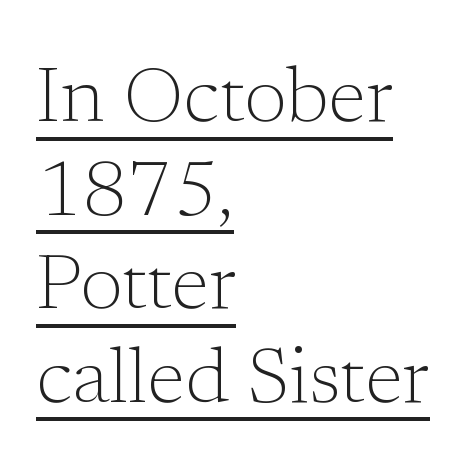
It's the straight-up-and-down kind of type. Default kerning and tracking; the words read as compact shapes. Unlike a clean sans, this face finishes its strokes with serifs. Stroke mass is kept to a normal reading level or below. Visually the block forms a straight wall on the left and a jagged coastline on the right. Students, observe the line beneath the letters — that is underlining.
